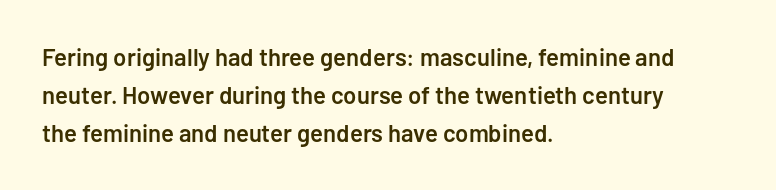
{"italic": "no", "bold": "semi", "underline": "no", "align": "left", "line_spacing": "normal", "line_spacing_ratio": 1.59, "letter_spacing": "normal", "letter_spacing_em": 0.0, "glyph_px": 24}
